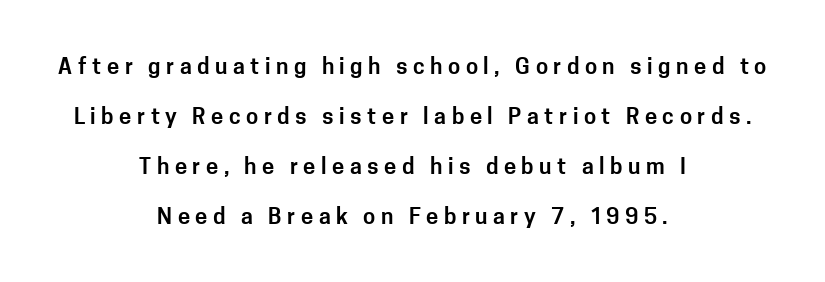
{"italic": "no", "underline": "no", "align": "center", "line_spacing": "loose", "line_spacing_ratio": 2.27, "letter_spacing": "wide", "letter_spacing_em": 0.25, "glyph_px": 22}
